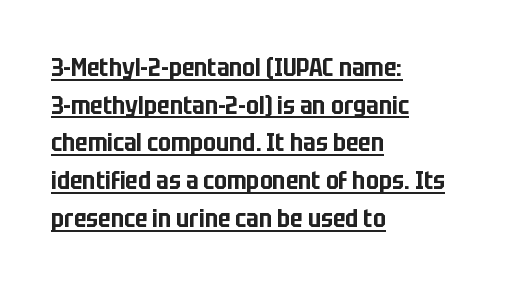
Q: Is the text italic (slanted)? A: No, it is upright.
Q: Is the text underlined? A: Yes.
Q: How is the paragraph aligned? A: Left-aligned.
Q: Is the spacing between letters normal or unusually wide? A: Normal.
Q: Is the spacing between lines tight, normal or loose? A: Normal.
